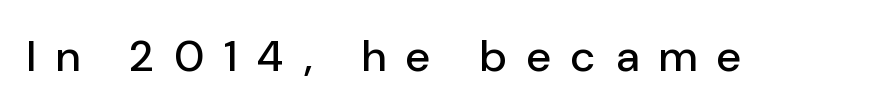
The image shows 44 px sans-serif type, upright; set unusually wide letter spacing (+0.46 em), not underlined; low stroke contrast and a medium x-height.
